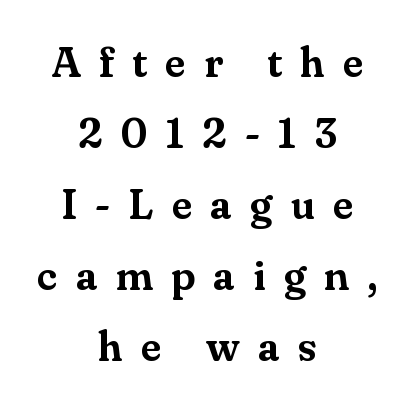
Notice how the stems are strictly vertical — no italics here. Any mark beneath the type? The region is blank. Between one letter and the next there's a generous, obvious gap. Leading matches the norm, producing a regular column.
